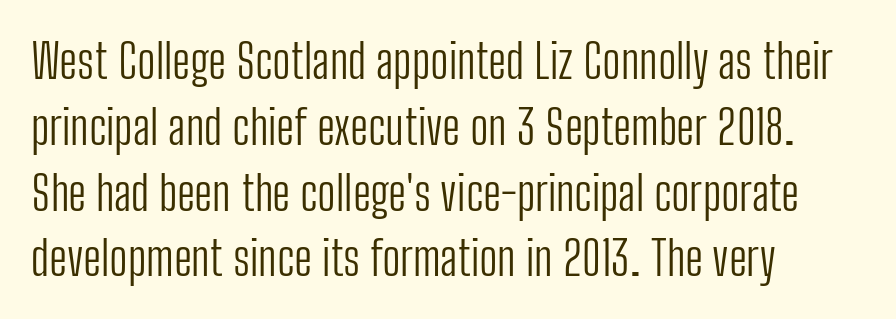
Q: Is the text bold? A: No.
Q: Is the text italic (slanted)? A: No, it is upright.
Q: Is the typeface a serif or a sans-serif typeface? A: Sans-serif.
Q: Is the text underlined? A: No.
Q: How is the paragraph aligned? A: Left-aligned.
Q: Is the spacing between letters normal or unusually wide? A: Normal.
Q: Is the spacing between lines tight, normal or loose? A: Normal.
Q: Width (condensed, normal, or wide)? A: Condensed.
Q: Stroke contrast? A: Low.
Q: x-height? A: Medium.
Q: Monospaced? A: No.
